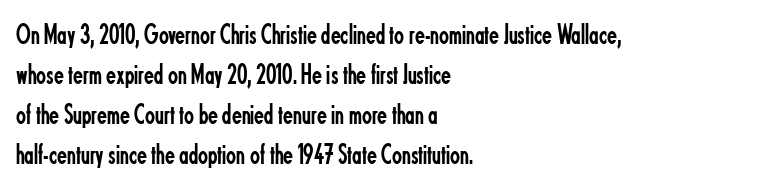
{"serif": "no", "italic": "no", "bold": "no", "weight": "regular", "width": "condensed", "stroke_contrast": "low", "x_height": "small", "monospaced": "no", "underline": "no", "align": "left", "line_spacing": "normal", "line_spacing_ratio": 1.38, "letter_spacing": "normal", "letter_spacing_em": 0.0, "glyph_px": 29}
